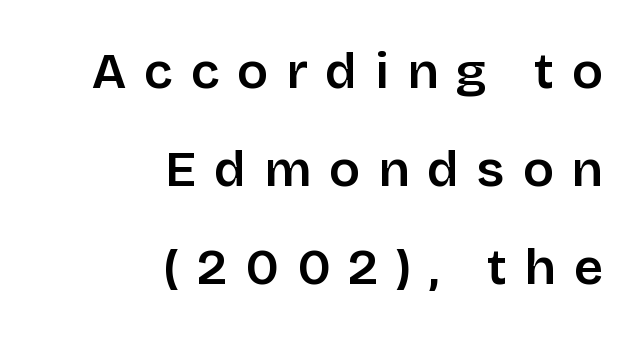
Q: Is the text bold? A: Semi-bold.
Q: Is the text italic (slanted)? A: No, it is upright.
Q: Is the typeface a serif or a sans-serif typeface? A: Sans-serif.
Q: Is the text underlined? A: No.
Q: How is the paragraph aligned? A: Right-aligned.
Q: Is the spacing between letters normal or unusually wide? A: Unusually wide.
Q: Is the spacing between lines tight, normal or loose? A: Loose.
Q: Width (condensed, normal, or wide)? A: Normal.
Q: Stroke contrast? A: Low.
Q: x-height? A: Large.
Q: Monospaced? A: No.
